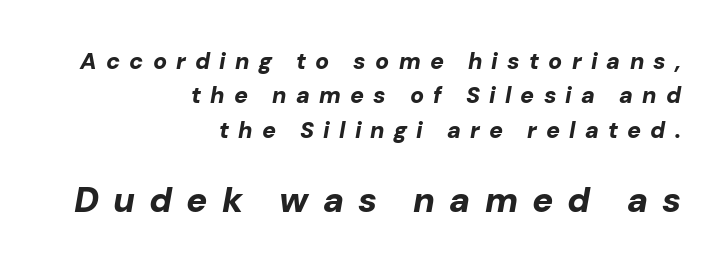
Q: Is the text bold? A: Yes.
Q: Is the text italic (slanted)? A: Yes, it leans right by about 10 degrees.
Q: Is the text underlined? A: No.
Q: How is the paragraph aligned? A: Right-aligned.
Q: Is the spacing between letters normal or unusually wide? A: Unusually wide.
Q: Is the spacing between lines tight, normal or loose? A: Normal.
Q: Which block of text is set in a larger size, the first (top) or the second (bottom)? A: The second (bottom) one.
Q: Width (condensed, normal, or wide)? A: Normal.
Q: Stroke contrast? A: Low.
Q: x-height? A: Medium.
Q: Monospaced? A: No.
